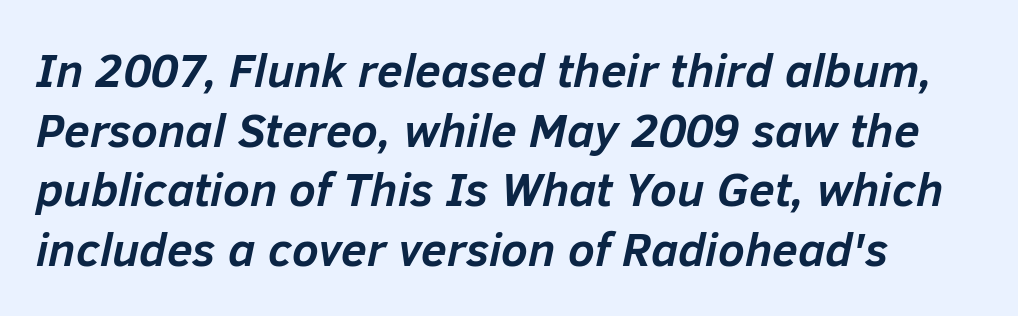
Here the designer chose a conventional face with non-uniform glyph widths. Here the glyphs are tracked normally, forming tight word shapes. The face used here has the dense, thick strokes of a bold. Underlining? Definitely not there. Honestly, the row spacing looks completely unremarkable. Observe the lean: these are italic letterforms.
